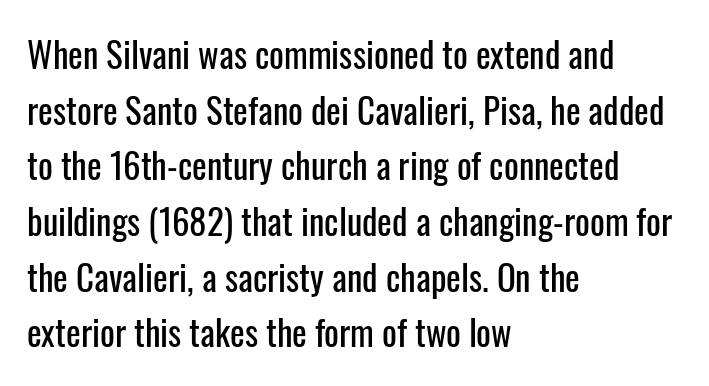
Every character sits straight up, as roman type does. The area under the type is left untouched. This sample is left-justified, so line endings fall wherever the words run out. The characters display no serif detailing; their extremities are plain.
